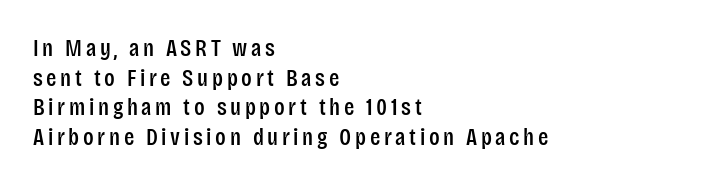
Q: Is the text italic (slanted)? A: No, it is upright.
Q: Is the text underlined? A: No.
Q: How is the paragraph aligned? A: Left-aligned.
